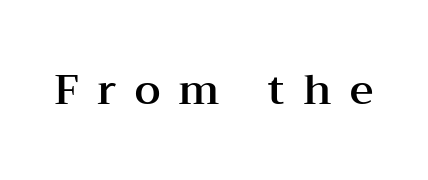
Q: Is the text italic (slanted)? A: No, it is upright.
Q: Is the typeface a serif or a sans-serif typeface? A: Serif.
Q: Is the text underlined? A: No.
Q: Is the spacing between letters normal or unusually wide? A: Unusually wide.
Q: Width (condensed, normal, or wide)? A: Wide.
Q: Stroke contrast? A: Medium.
Q: x-height? A: Medium.
Q: Monospaced? A: No.
